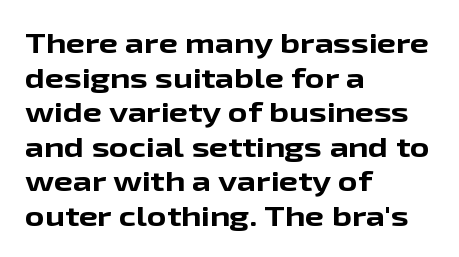
The image shows 27 px bold type, upright; set left-aligned, normal line spacing (1.28x), normal letter spacing, not underlined.
